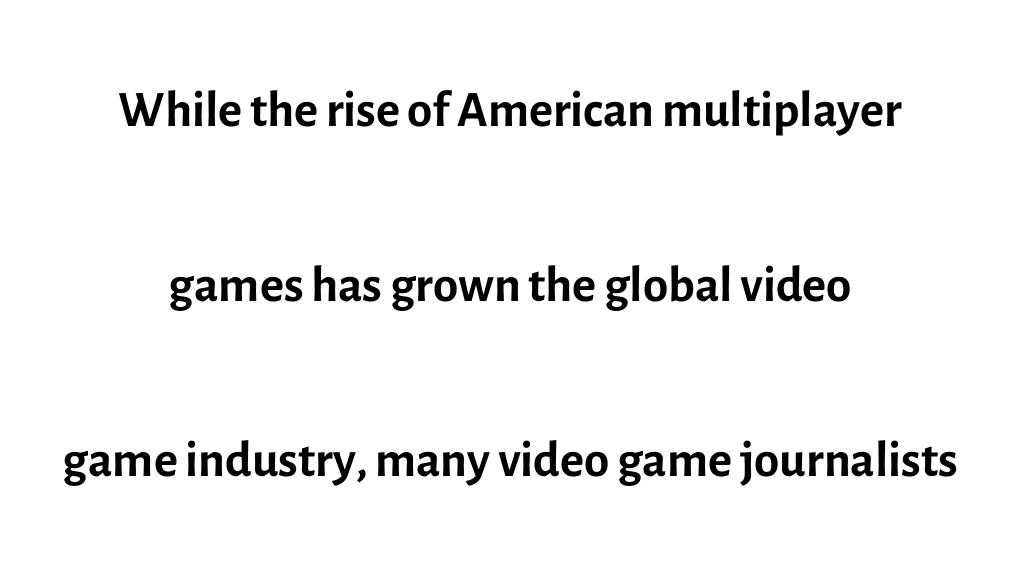
{"serif": "no", "italic": "no", "bold": "no", "weight": "regular", "width": "normal", "x_height": "medium", "monospaced": "no", "underline": "no", "align": "center", "line_spacing": "loose", "line_spacing_ratio": 2.4, "letter_spacing": "normal", "letter_spacing_em": 0.0, "glyph_px": 73}
